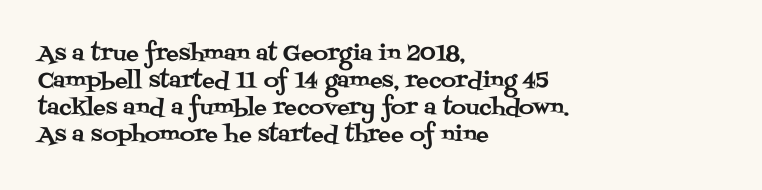
The image shows 21 px text type, upright; set left-aligned, normal line spacing (1.28x), normal letter spacing, not underlined.
